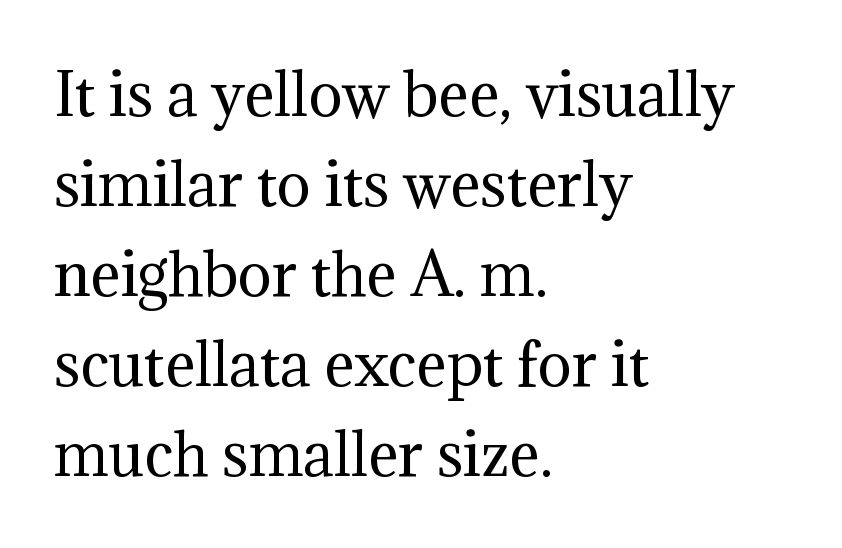
The image shows 57 px regular-weight serif type, upright; set left-aligned, normal line spacing (1.58x), normal letter spacing, not underlined; medium stroke contrast and a medium x-height.
